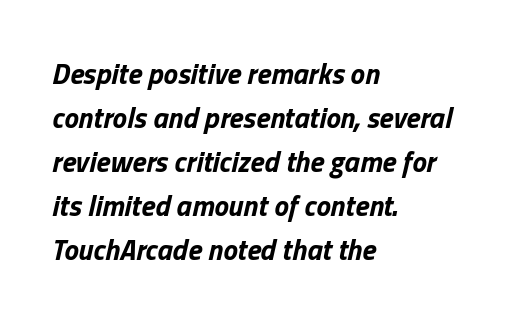
{"italic": "yes", "lean": "right", "slant_degrees": 13, "bold": "yes", "weight": "bold", "width": "normal", "stroke_contrast": "low", "x_height": "medium", "monospaced": "no", "underline": "no", "align": "left", "line_spacing": "normal", "line_spacing_ratio": 1.52, "letter_spacing": "normal", "letter_spacing_em": 0.0, "glyph_px": 29}
